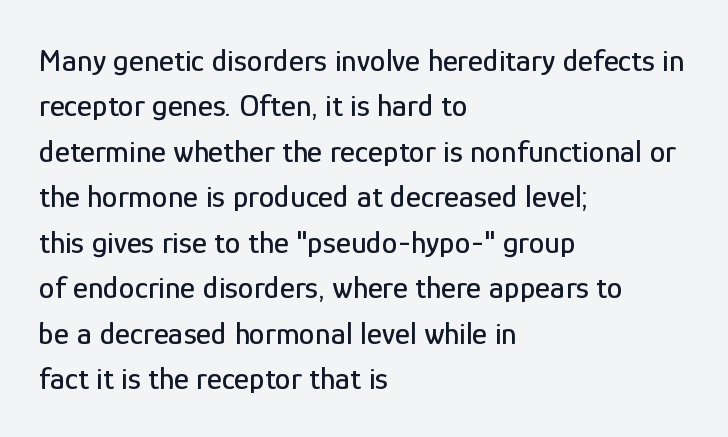
Q: Is the text italic (slanted)? A: No, it is upright.
Q: Is the typeface a serif or a sans-serif typeface? A: Sans-serif.
Q: Is the text underlined? A: No.
Q: How is the paragraph aligned? A: Left-aligned.
Q: Is the spacing between letters normal or unusually wide? A: Normal.
Q: Is the spacing between lines tight, normal or loose? A: Normal.
Q: Width (condensed, normal, or wide)? A: Condensed.
Q: Stroke contrast? A: Low.
Q: x-height? A: Medium.
Q: Monospaced? A: No.
